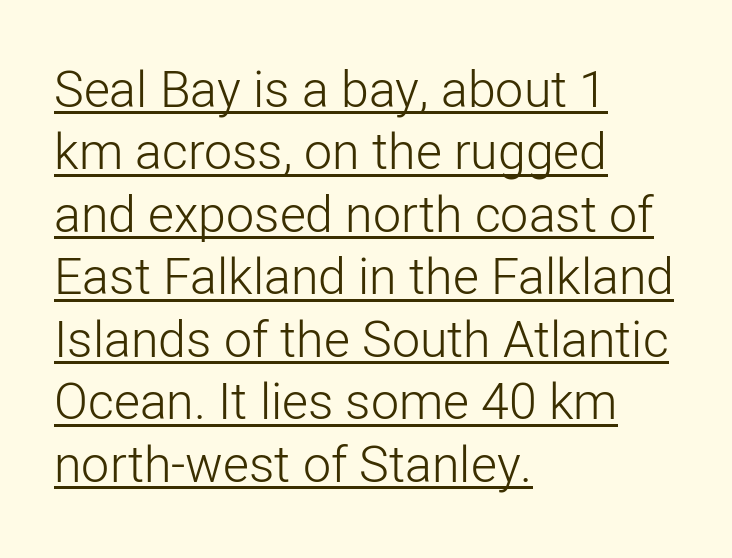
Horizontally, the lines are justified to the leading edge only. Regular leading. Proportional: the letters do not fall into vertical columns. Does the lettering tilt? It doesn't — this is upright. Does the type have serifs? No, each stem ends abruptly.
